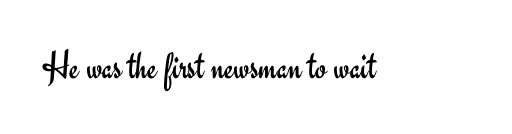
What stands out about the letter spacing? Nothing — it is the standard amount. Is this a heavy cut? Hardly; it is regular or lighter. Each letter keeps its own natural width here, so spacing adapts to shape. I'd call this a sans setting — the letters go barefoot.
